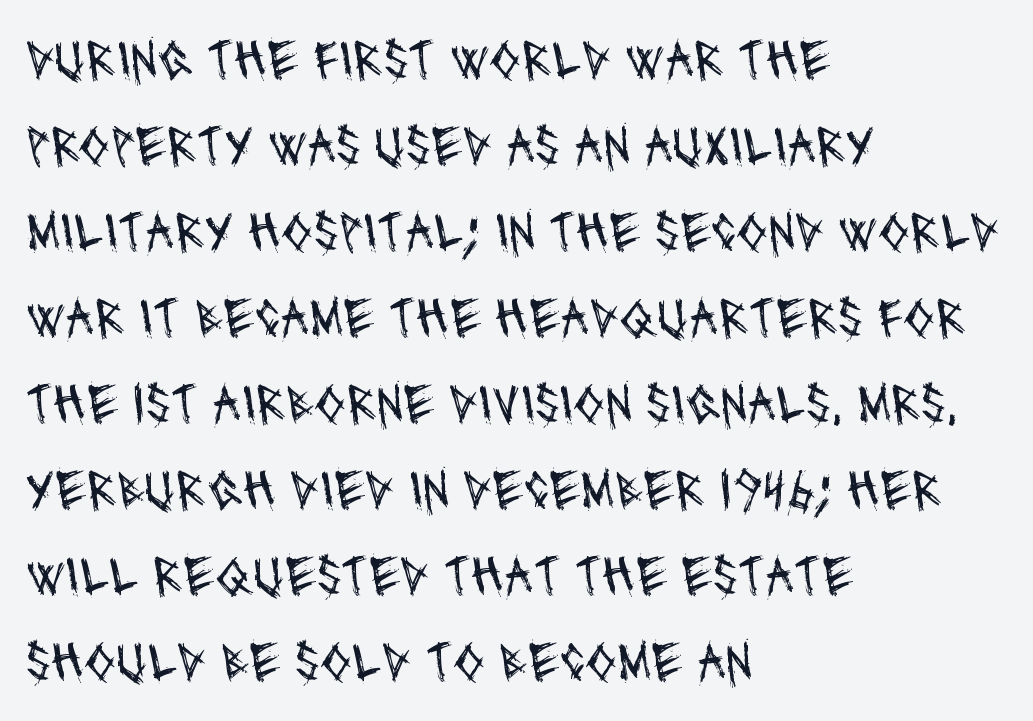
Q: Is the text bold? A: No.
Q: Is the typeface a serif or a sans-serif typeface? A: Sans-serif.
Q: Is the text underlined? A: No.
Q: How is the paragraph aligned? A: Left-aligned.
Q: Is the spacing between letters normal or unusually wide? A: Normal.
Q: Is the spacing between lines tight, normal or loose? A: Normal.
Q: Width (condensed, normal, or wide)? A: Condensed.
Q: Stroke contrast? A: Medium.
Q: x-height? A: Large.
Q: Monospaced? A: No.
